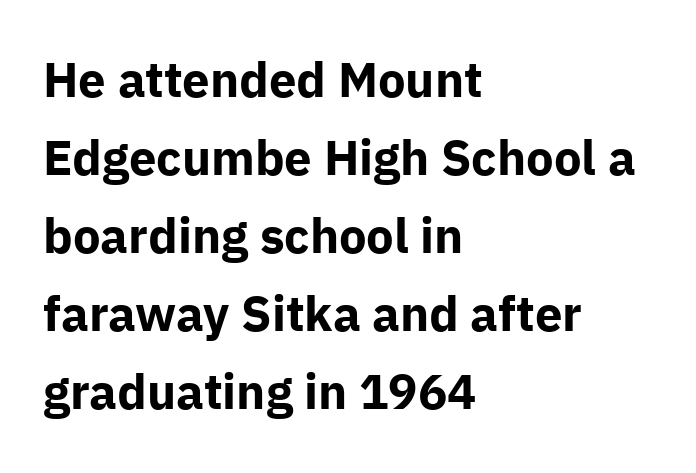
Q: Is the text bold? A: Yes.
Q: Is the text italic (slanted)? A: No, it is upright.
Q: Is the typeface a serif or a sans-serif typeface? A: Sans-serif.
Q: Is the text underlined? A: No.
Q: How is the paragraph aligned? A: Left-aligned.
Q: Is the spacing between letters normal or unusually wide? A: Normal.
Q: Is the spacing between lines tight, normal or loose? A: Normal.
Q: Width (condensed, normal, or wide)? A: Normal.
Q: Stroke contrast? A: Low.
Q: x-height? A: Medium.
Q: Monospaced? A: No.
